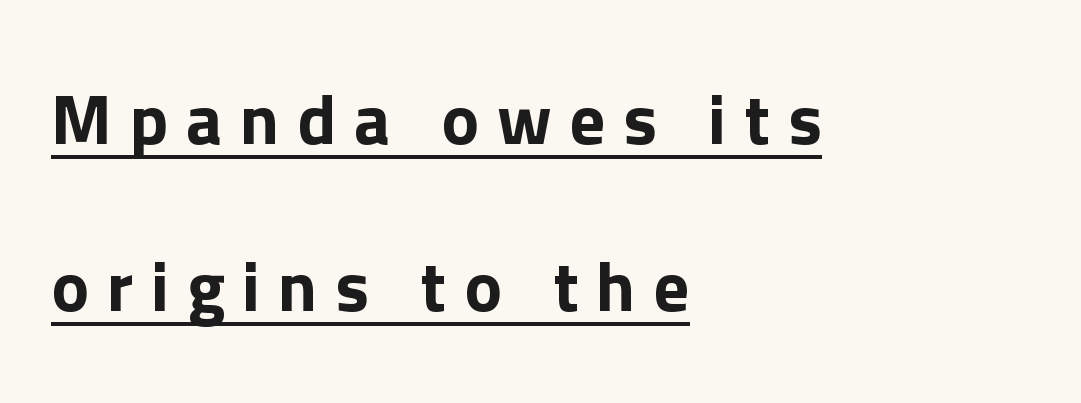
The image shows 71 px sans-serif type, upright; set left-aligned, loose line spacing (2.35x), unusually wide letter spacing (+0.25 em), underlined; low stroke contrast and a medium x-height.
